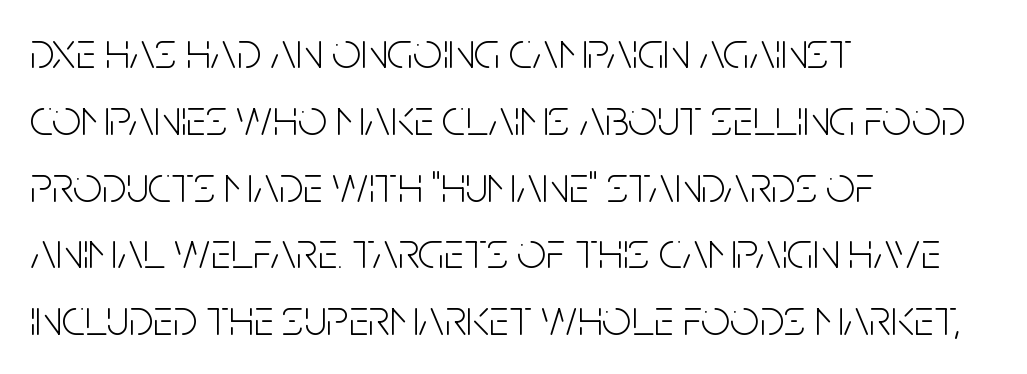
Q: Is the text bold? A: No.
Q: Is the text italic (slanted)? A: No, it is upright.
Q: Is the typeface a serif or a sans-serif typeface? A: Sans-serif.
Q: Is the text underlined? A: No.
Q: How is the paragraph aligned? A: Left-aligned.
Q: Is the spacing between letters normal or unusually wide? A: Normal.
Q: Is the spacing between lines tight, normal or loose? A: Normal.
Q: Width (condensed, normal, or wide)? A: Condensed.
Q: Stroke contrast? A: Low.
Q: x-height? A: Large.
Q: Monospaced? A: No.
